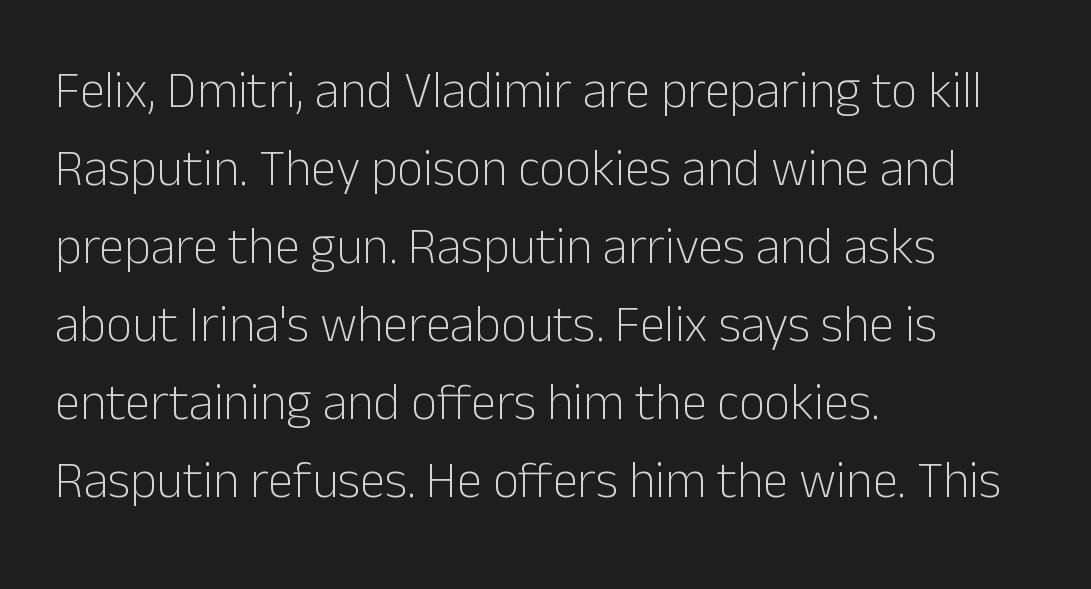
Each letter's strokes conclude bluntly, with no projecting serifs. Successive baselines arrive at the customary interval. The gaps between neighbouring characters are ordinary and unremarkable. Alignment: flush left.
